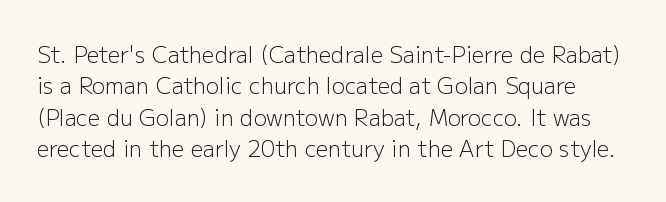
{"italic": "no", "bold": "no", "underline": "no", "line_spacing": "normal", "line_spacing_ratio": 1.43, "letter_spacing": "normal", "letter_spacing_em": 0.0, "glyph_px": 22}
